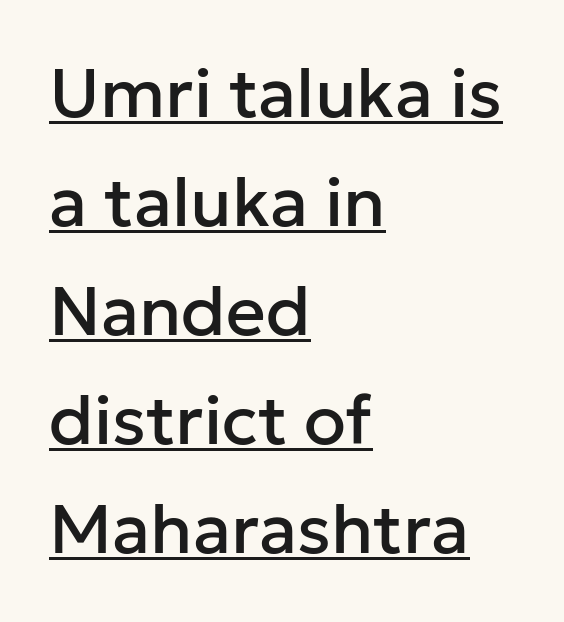
The specimen reads as upright at a glance. Alignment: flush left. The rendering uses natural spacing where letterforms have individual widths. Regular leading.
